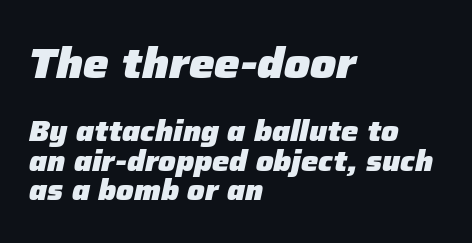
The image shows 43 px heavy type, italic (leaning right); set left-aligned, tight line spacing (1.03x), normal letter spacing, not underlined; the first (top) block is 1.48x larger; low stroke contrast and a medium x-height.
